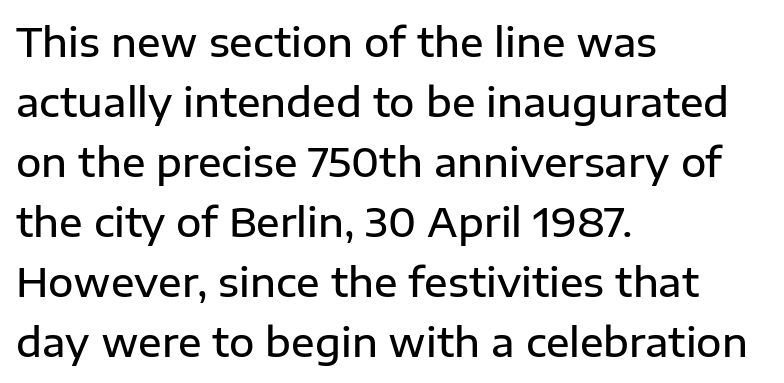
The image shows 39 px semibold sans-serif type, upright; set left-aligned, normal line spacing (1.54x), normal letter spacing, not underlined; low stroke contrast and a medium x-height.
